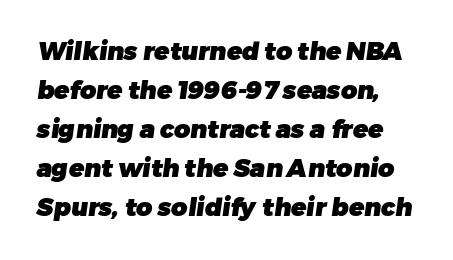
{"bold": "yes", "underline": "no", "align": "left", "line_spacing": "normal", "line_spacing_ratio": 1.56, "letter_spacing": "normal", "letter_spacing_em": 0.0, "glyph_px": 25}
